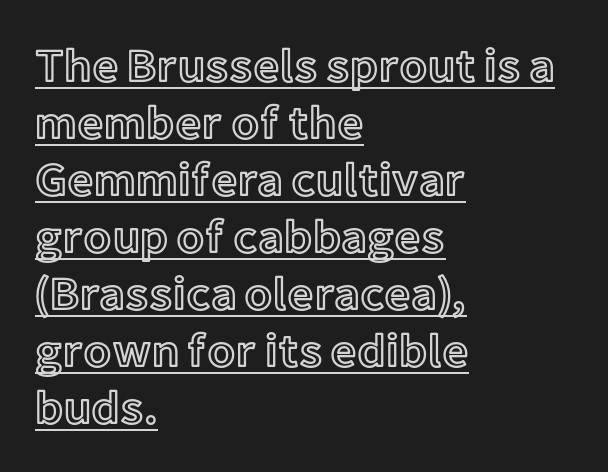
{"italic": "no", "width": "normal", "x_height": "medium", "monospaced": "no", "underline": "yes", "align": "left", "line_spacing_ratio": 1.24, "letter_spacing": "normal", "letter_spacing_em": 0.0, "glyph_px": 46}
